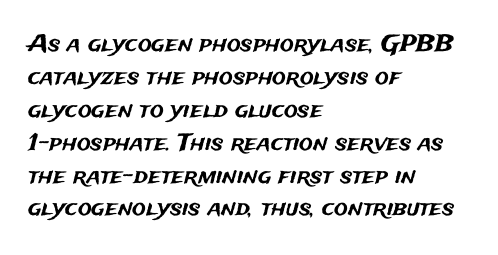
{"underline": "no", "align": "left", "line_spacing": "normal", "line_spacing_ratio": 1.43, "letter_spacing": "normal", "letter_spacing_em": 0.0, "glyph_px": 23}
